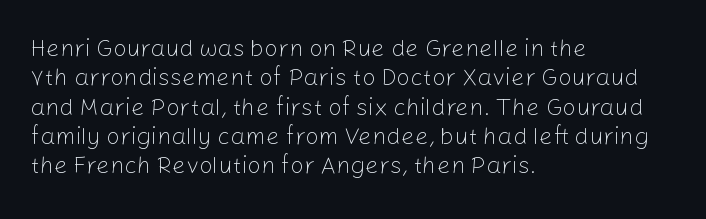
Q: Is the text bold? A: No.
Q: Is the text italic (slanted)? A: No, it is upright.
Q: Is the text underlined? A: No.
Q: How is the paragraph aligned? A: Left-aligned.
Q: Is the spacing between letters normal or unusually wide? A: Normal.
